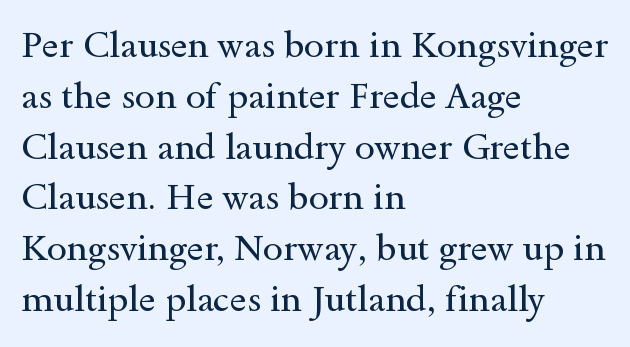
The image shows 36 px regular-weight, wide serif type, upright; set left-aligned, normal line spacing (1.41x), normal letter spacing, not underlined; a small x-height.
